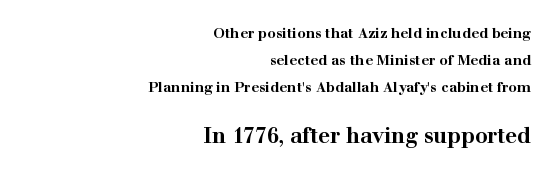
Which margin do the lines hug? The right one — the left edge is uneven. The passage shown stacks its lines with a broad gap. Compared with typical body copy, the letter spacing here is the same. Italic: no, the glyphs are upright roman.
